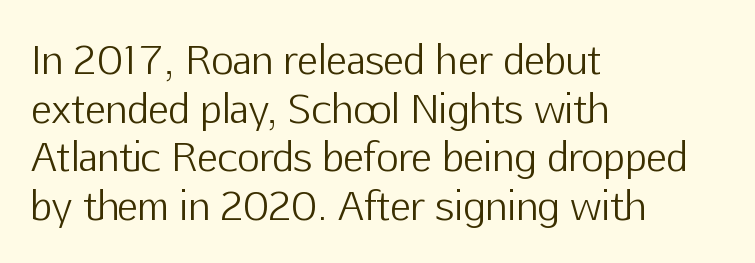
The image shows 39 px light sans-serif type, upright; set left-aligned, normal line spacing (1.25x), normal letter spacing, not underlined; low stroke contrast and a medium x-height.
